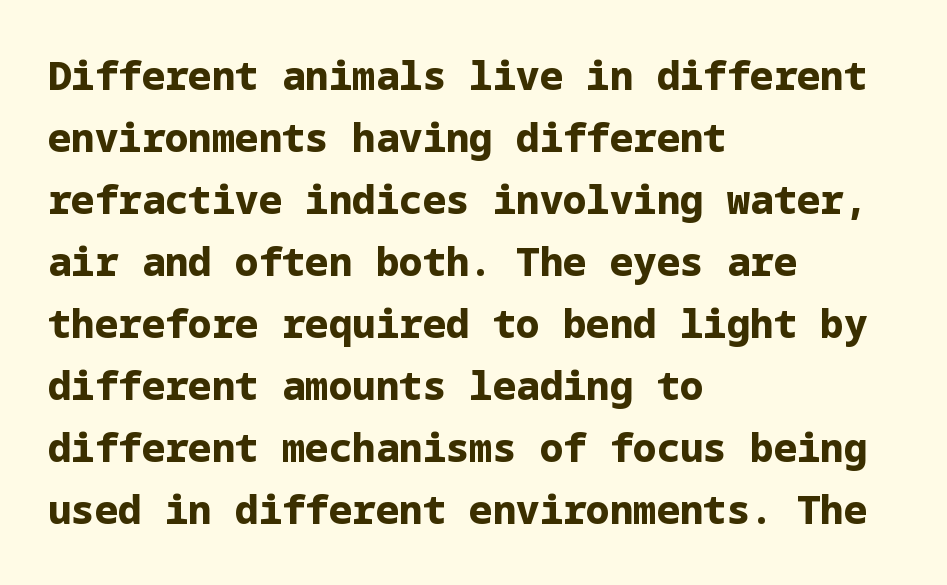
What kind of face is this? One without serifs — a sans. Characters follow at the spacing the type designer built in. When letters stand straight like this, we call the style roman or upright. These lines are set flush left with a ragged right edge. The leading is moderate, giving the passage an even texture. The sample has been set heavy, in full bold.
